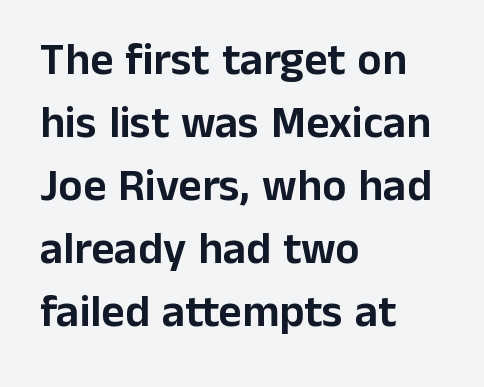
{"serif": "no", "italic": "no", "width": "normal", "stroke_contrast": "low", "x_height": "medium", "monospaced": "no", "underline": "no", "align": "left", "line_spacing": "normal", "line_spacing_ratio": 1.4, "letter_spacing": "normal", "letter_spacing_em": 0.0, "glyph_px": 45}
